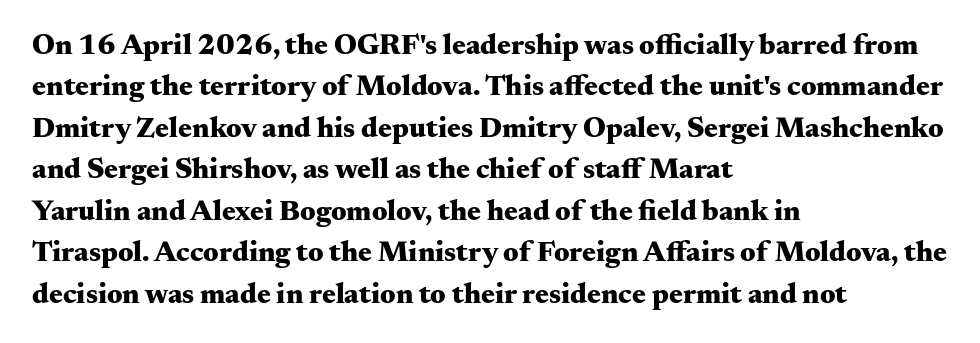
The image shows 29 px heavy, wide serif type, upright; set left-aligned, normal line spacing (1.43x), normal letter spacing, not underlined; medium stroke contrast and a small x-height.
